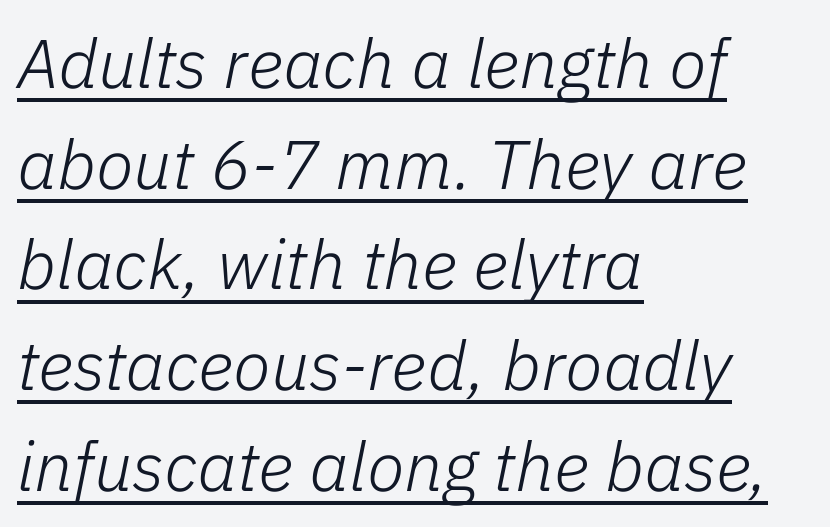
{"italic": "yes", "lean": "right", "slant_degrees": 11, "bold": "no", "weight": "light", "width": "normal", "stroke_contrast": "low", "x_height": "medium", "monospaced": "no", "underline": "yes", "align": "left", "line_spacing": "normal", "line_spacing_ratio": 1.46, "letter_spacing": "normal", "letter_spacing_em": 0.0, "glyph_px": 69}
